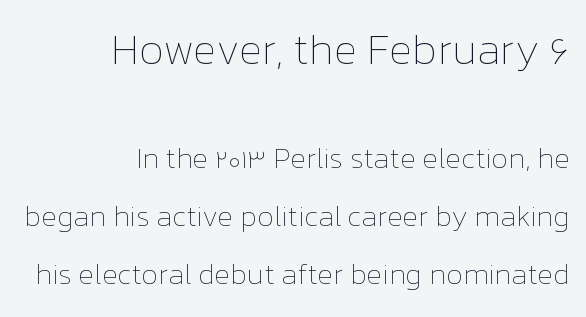
The image shows 43 px thin type, upright; set right-aligned, loose line spacing (2.0x), normal letter spacing, not underlined; the first (top) block is 1.48x larger; low stroke contrast and a medium x-height.
